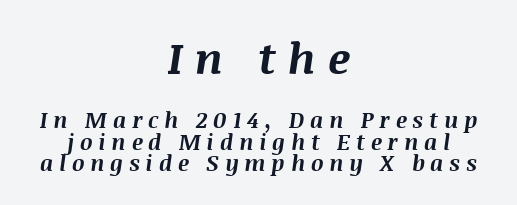
Yep, that's italic — everything's leaning. How would I describe the line gaps? Narrow and economical. Honestly, the letter spacing is so wide it's the main thing you notice. Looks like regular typesetting: each glyph gets only the width it needs.
